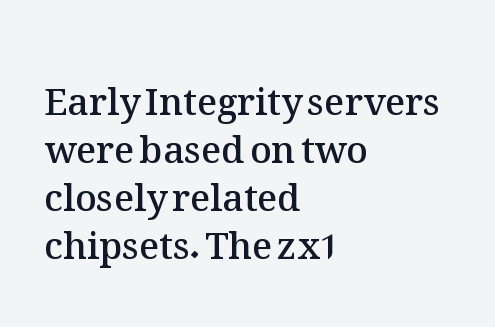
The image shows 37 px semibold type, upright; set left-aligned, normal line spacing (1.3x), normal letter spacing, not underlined; medium stroke contrast and a medium x-height.
